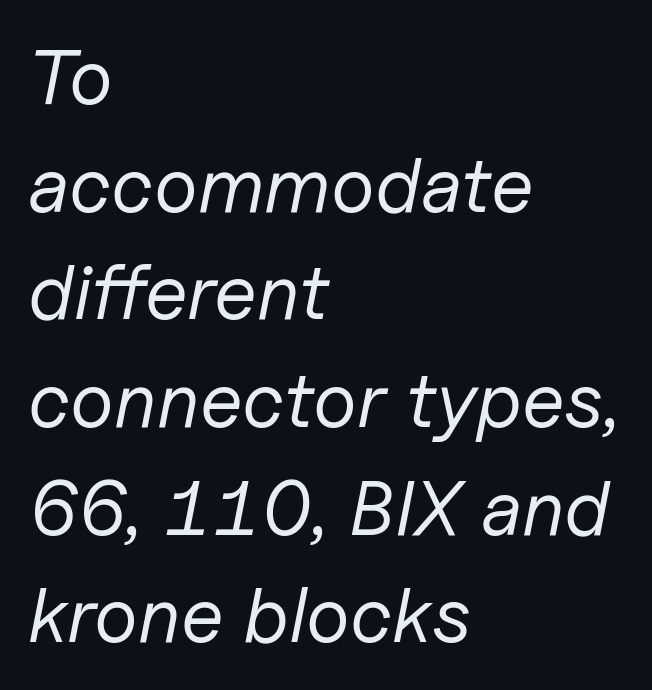
The image shows 78 px regular-weight type, italic (leaning right); set left-aligned, normal line spacing (1.38x), normal letter spacing, not underlined; low stroke contrast and a medium x-height.
